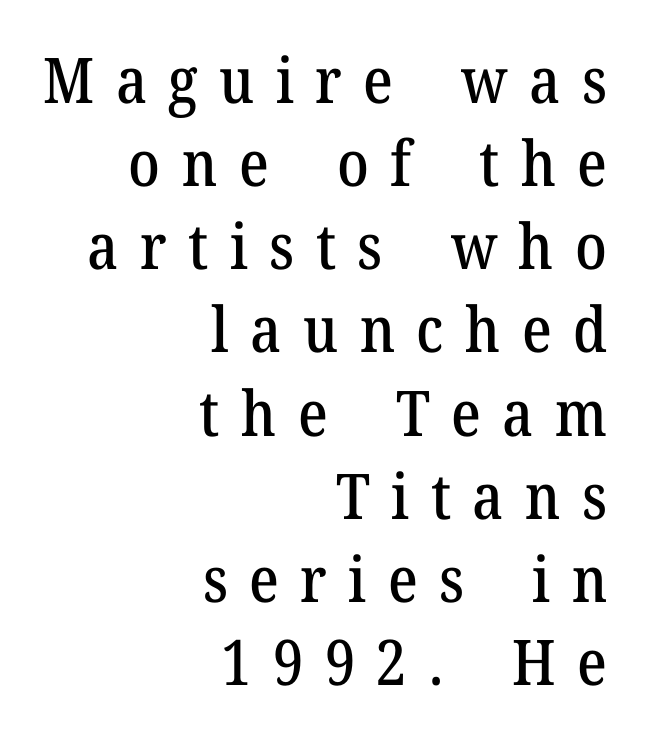
{"serif": "yes", "italic": "no", "width": "normal", "stroke_contrast": "medium", "x_height": "medium", "monospaced": "no", "underline": "no", "align": "right", "line_spacing": "normal", "line_spacing_ratio": 1.32, "letter_spacing": "wide", "letter_spacing_em": 0.34, "glyph_px": 63}
